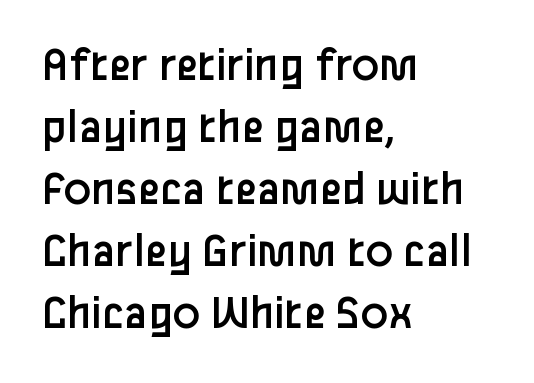
The image shows 50 px regular-weight sans-serif type, upright; set left-aligned, line spacing 1.24x, normal letter spacing, not underlined; low stroke contrast and a medium x-height.
